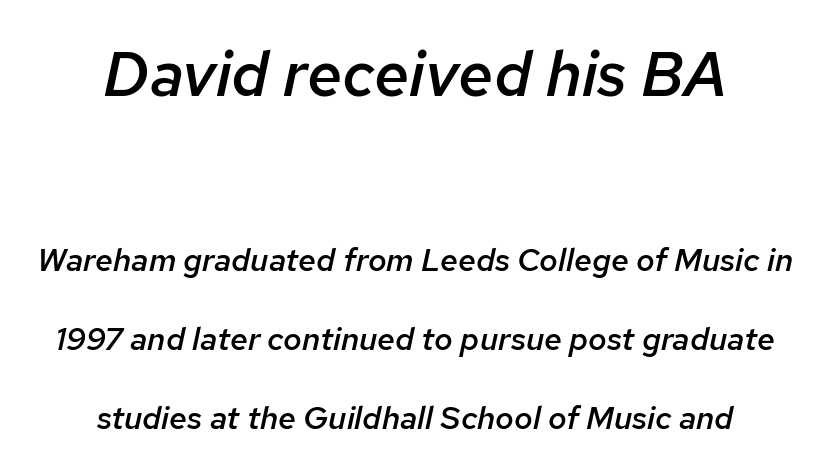
Is this a fixed-width face? No — the glyphs have proportional, varying widths. Observe the ordinary spacing: letters are neighbours, not strangers. If you drew a line through each stem, it would be angled. The foot of each line stays bare and open. Interline gaps are noticeably wide in this sample. The text block is weighted toward neither margin, spreading evenly from the middle.
